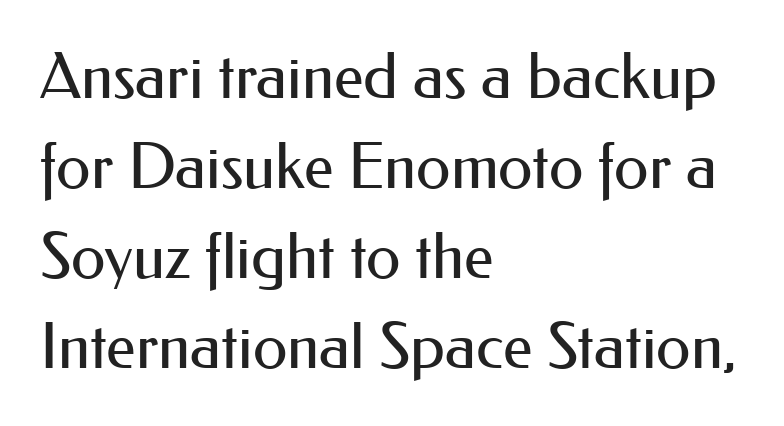
Q: Is the text bold? A: No.
Q: Is the text italic (slanted)? A: No, it is upright.
Q: Is the typeface a serif or a sans-serif typeface? A: Sans-serif.
Q: Is the text underlined? A: No.
Q: How is the paragraph aligned? A: Left-aligned.
Q: Is the spacing between letters normal or unusually wide? A: Normal.
Q: Is the spacing between lines tight, normal or loose? A: Normal.
Q: Width (condensed, normal, or wide)? A: Normal.
Q: Stroke contrast? A: Medium.
Q: x-height? A: Small.
Q: Monospaced? A: No.
